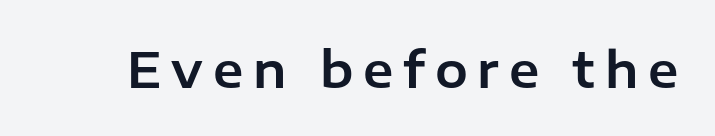
Looks like regular typesetting: each glyph gets only the width it needs. This is sans-serif lettering, the kind often seen on screens and signage. Compared with typical body copy, the letter spacing here is much looser. Any mark beneath the type? The region is blank. The font's upright variant was chosen for this text.
